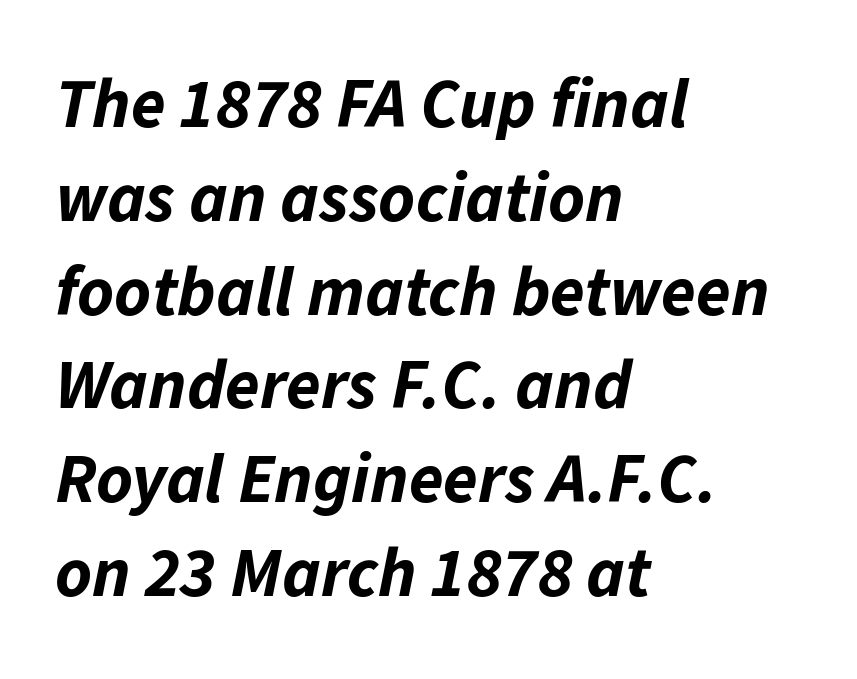
Quick note: interline space is typical. Each row of text sits above clean, open space. The lines in this sample share a left origin and differ only in where they stop. You could not count columns in this text — the font is proportionally spaced. Nothing unusual about the tracking: characters are spaced as the font intends.
